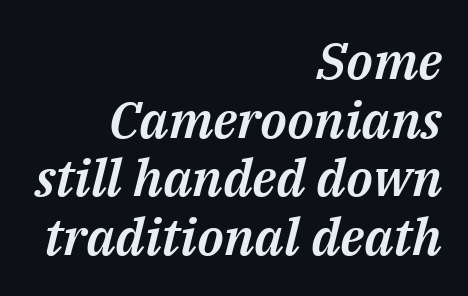
Q: Is the text italic (slanted)? A: Yes, it leans right by about 14 degrees.
Q: Is the text underlined? A: No.
Q: How is the paragraph aligned? A: Right-aligned.
Q: Is the spacing between letters normal or unusually wide? A: Normal.
Q: Is the spacing between lines tight, normal or loose? A: Tight.
Q: Width (condensed, normal, or wide)? A: Normal.
Q: Stroke contrast? A: Medium.
Q: x-height? A: Medium.
Q: Monospaced? A: No.
